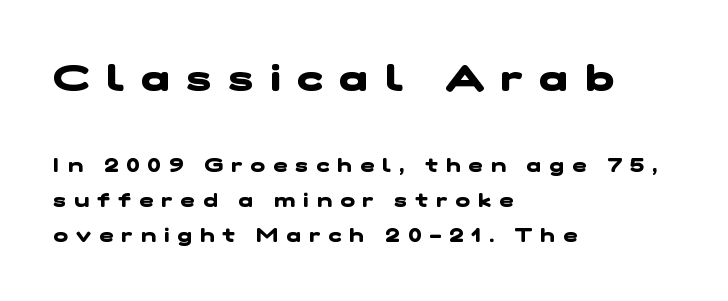
{"serif": "no", "bold": "yes", "weight": "heavy", "width": "wide", "stroke_contrast": "low", "x_height": "medium", "monospaced": "no", "underline": "no", "align": "left", "line_spacing_ratio": 1.84, "letter_spacing": "wide", "letter_spacing_em": 0.44, "larger_block": "first", "size_ratio": 2.0, "glyph_px": 38}
